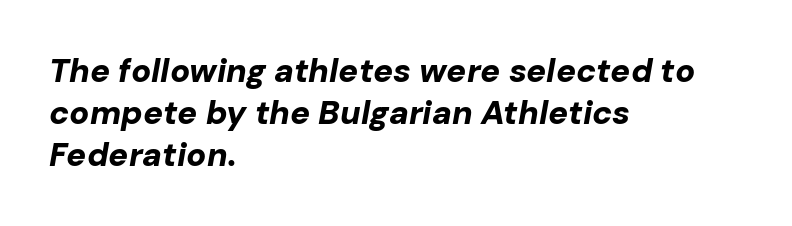
Q: Is the text bold? A: Yes.
Q: Is the text italic (slanted)? A: Yes, it leans right by about 10 degrees.
Q: Is the text underlined? A: No.
Q: How is the paragraph aligned? A: Left-aligned.
Q: Is the spacing between letters normal or unusually wide? A: Normal.
Q: Is the spacing between lines tight, normal or loose? A: Normal.
Q: Width (condensed, normal, or wide)? A: Normal.
Q: Stroke contrast? A: Low.
Q: x-height? A: Medium.
Q: Monospaced? A: No.
